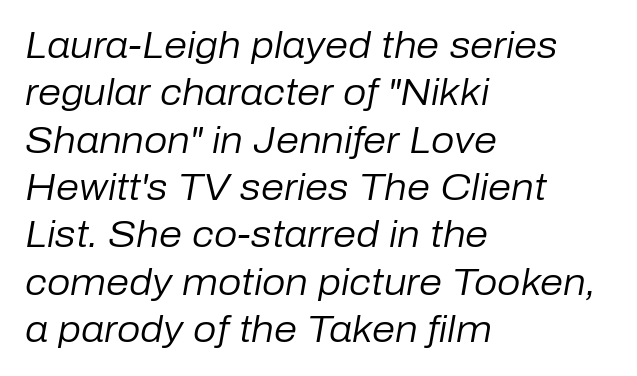
{"italic": "yes", "lean": "right", "slant_degrees": 10, "bold": "no", "weight": "regular", "width": "normal", "stroke_contrast": "low", "x_height": "medium", "monospaced": "no", "underline": "no", "align": "left", "line_spacing": "normal", "line_spacing_ratio": 1.28, "letter_spacing": "normal", "letter_spacing_em": 0.0, "glyph_px": 37}
